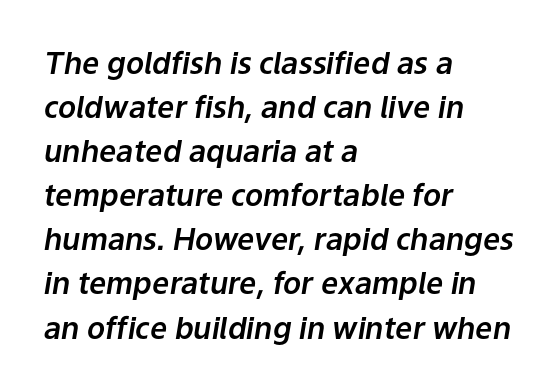
Q: Is the text italic (slanted)? A: Yes, it leans right by about 9 degrees.
Q: Is the text underlined? A: No.
Q: How is the paragraph aligned? A: Left-aligned.
Q: Is the spacing between letters normal or unusually wide? A: Normal.
Q: Is the spacing between lines tight, normal or loose? A: Normal.
Q: Width (condensed, normal, or wide)? A: Normal.
Q: Stroke contrast? A: Low.
Q: x-height? A: Medium.
Q: Monospaced? A: No.
